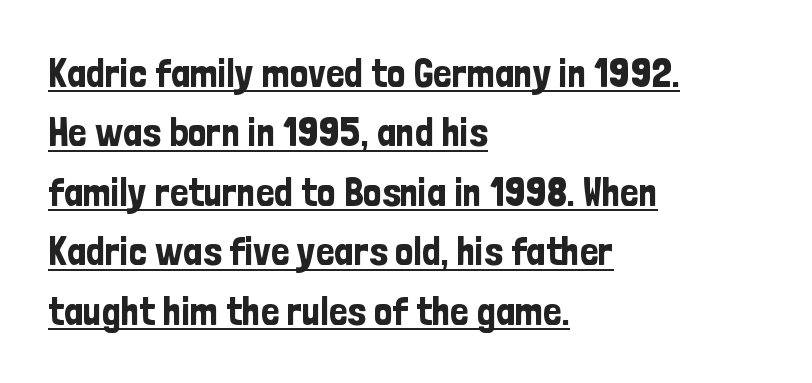
The image shows 41 px condensed sans-serif type, upright; set left-aligned, normal line spacing (1.45x), normal letter spacing, underlined; low stroke contrast and a medium x-height.
